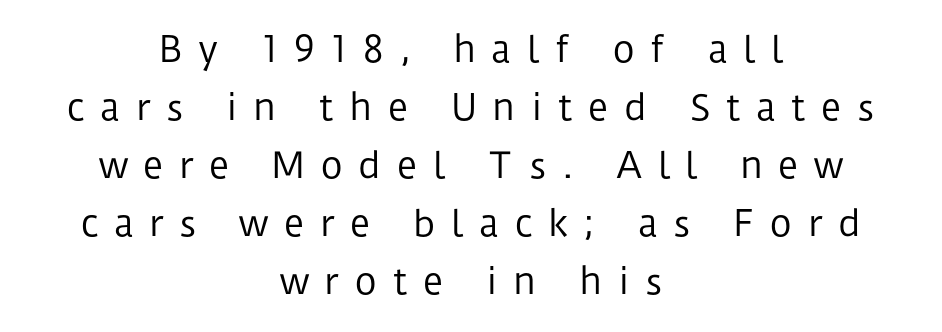
{"serif": "no", "italic": "no", "bold": "no", "weight": "regular", "width": "normal", "stroke_contrast": "low", "x_height": "medium", "monospaced": "no", "underline": "no", "align": "center", "line_spacing": "normal", "line_spacing_ratio": 1.66, "letter_spacing": "wide", "letter_spacing_em": 0.44, "glyph_px": 35}
